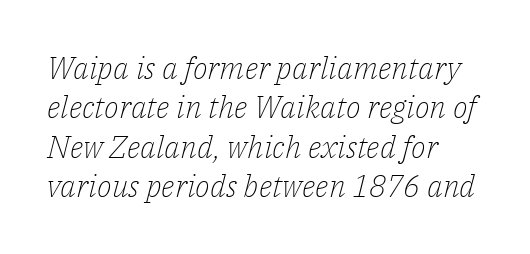
{"serif": "yes", "italic": "yes", "lean": "right", "slant_degrees": 14, "bold": "no", "weight": "light", "width": "normal", "stroke_contrast": "low", "x_height": "medium", "monospaced": "no", "underline": "no", "align": "left", "line_spacing": "normal", "line_spacing_ratio": 1.27, "letter_spacing": "normal", "letter_spacing_em": 0.0, "glyph_px": 31}
